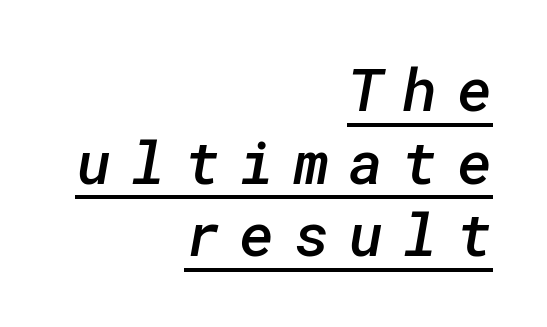
{"serif": "no", "bold": "semi", "weight": "semibold", "width": "normal", "stroke_contrast": "low", "x_height": "medium", "underline": "yes", "align": "right", "line_spacing_ratio": 1.21, "letter_spacing": "wide", "letter_spacing_em": 0.32, "glyph_px": 60}
